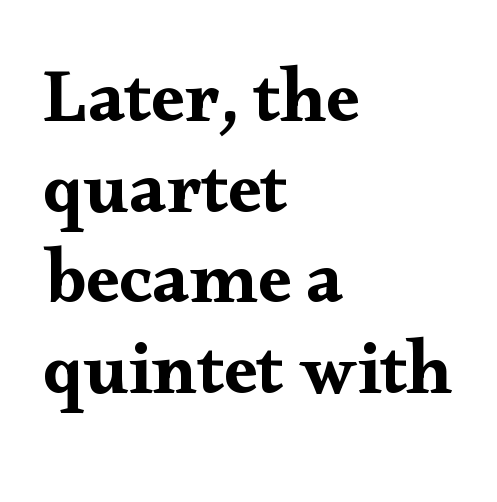
{"serif": "yes", "italic": "no", "width": "wide", "stroke_contrast": "medium", "x_height": "small", "monospaced": "no", "underline": "no", "align": "left", "line_spacing_ratio": 1.21, "letter_spacing": "normal", "letter_spacing_em": 0.0, "glyph_px": 75}
